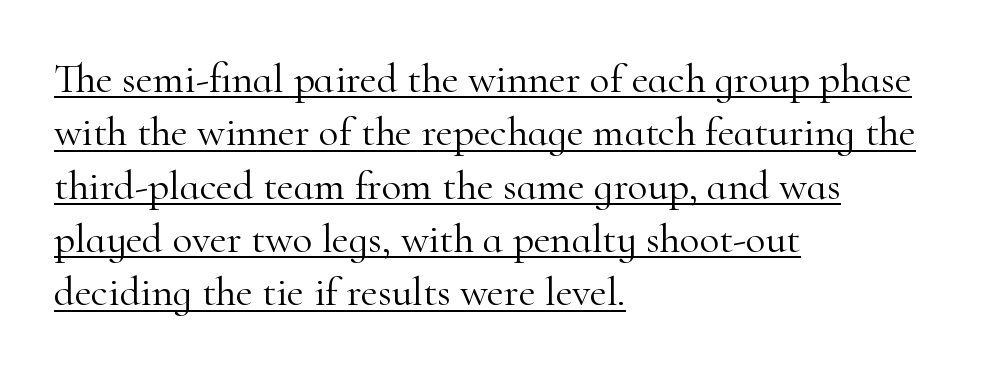
Q: Is the text bold? A: No.
Q: Is the text italic (slanted)? A: No, it is upright.
Q: Is the typeface a serif or a sans-serif typeface? A: Serif.
Q: Is the text underlined? A: Yes.
Q: How is the paragraph aligned? A: Left-aligned.
Q: Is the spacing between letters normal or unusually wide? A: Normal.
Q: Is the spacing between lines tight, normal or loose? A: Normal.
Q: Width (condensed, normal, or wide)? A: Normal.
Q: Stroke contrast? A: High.
Q: x-height? A: Small.
Q: Monospaced? A: No.
